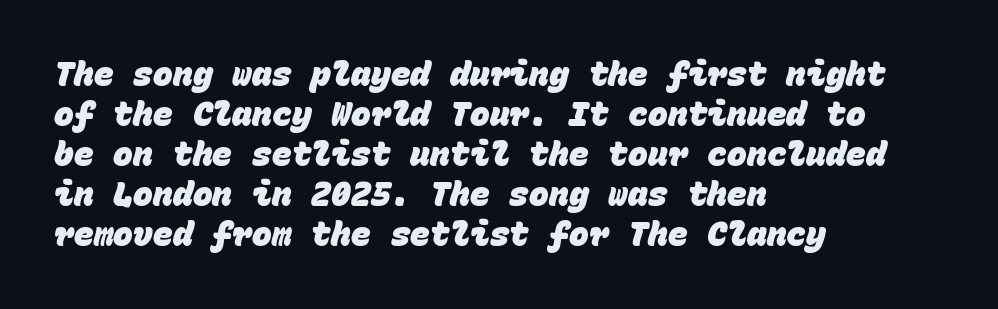
{"serif": "no", "bold": "yes", "weight": "heavy", "width": "normal", "stroke_contrast": "low", "x_height": "large", "monospaced": "yes", "underline": "no", "align": "left", "line_spacing_ratio": 1.21, "letter_spacing": "normal", "letter_spacing_em": 0.0, "glyph_px": 33}
